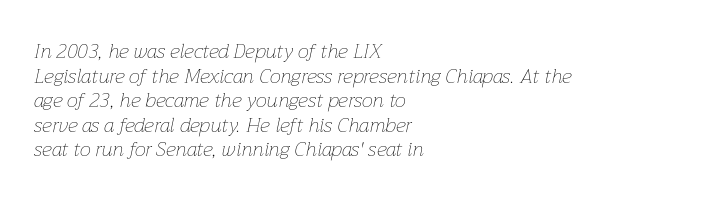
The image shows 20 px text type, italic (leaning right); set left-aligned, line spacing 1.23x, normal letter spacing, not underlined.
